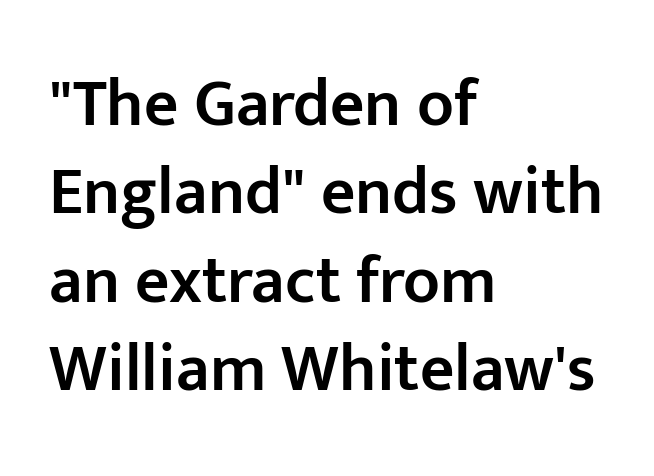
The image shows 67 px semibold sans-serif type, upright; set left-aligned, normal line spacing (1.32x), normal letter spacing, not underlined; low stroke contrast and a medium x-height.
